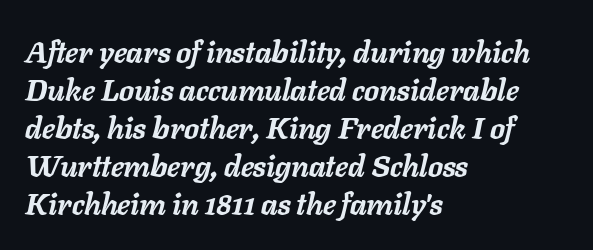
{"italic": "yes", "lean": "right", "slant_degrees": 11, "bold": "yes", "weight": "semibold", "width": "normal", "stroke_contrast": "low", "x_height": "medium", "monospaced": "no", "underline": "no", "align": "left", "line_spacing": "normal", "line_spacing_ratio": 1.27, "letter_spacing": "normal", "letter_spacing_em": 0.0, "glyph_px": 30}
